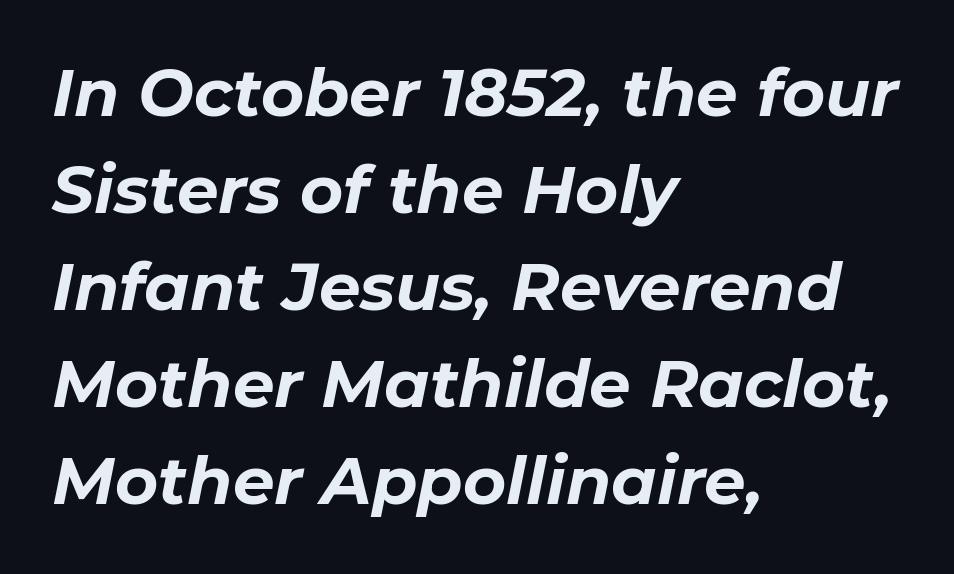
Q: Is the text bold? A: Yes.
Q: Is the text italic (slanted)? A: Yes, it leans right by about 11 degrees.
Q: Is the text underlined? A: No.
Q: How is the paragraph aligned? A: Left-aligned.
Q: Is the spacing between letters normal or unusually wide? A: Normal.
Q: Is the spacing between lines tight, normal or loose? A: Normal.
Q: Width (condensed, normal, or wide)? A: Normal.
Q: Stroke contrast? A: Low.
Q: x-height? A: Medium.
Q: Monospaced? A: No.
